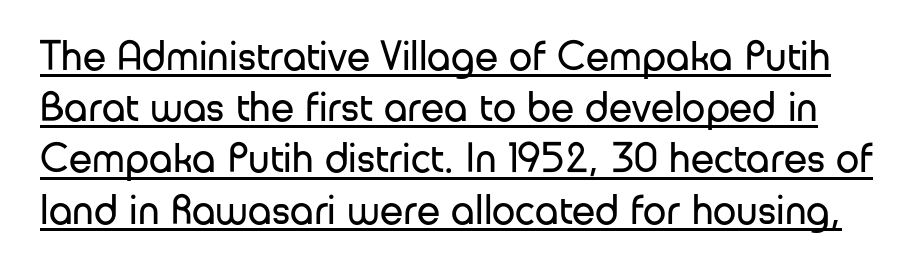
Q: Is the text bold? A: No.
Q: Is the text italic (slanted)? A: No, it is upright.
Q: Is the typeface a serif or a sans-serif typeface? A: Sans-serif.
Q: Is the text underlined? A: Yes.
Q: Is the spacing between letters normal or unusually wide? A: Normal.
Q: Width (condensed, normal, or wide)? A: Normal.
Q: Stroke contrast? A: Low.
Q: x-height? A: Medium.
Q: Monospaced? A: No.
